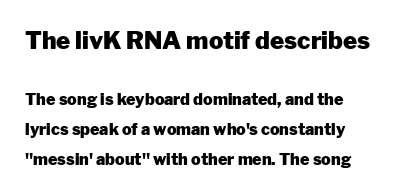
The image shows 24 px bold type, upright; set left-aligned, line spacing 1.87x, normal letter spacing, not underlined; the first (top) block is 1.5x larger.
